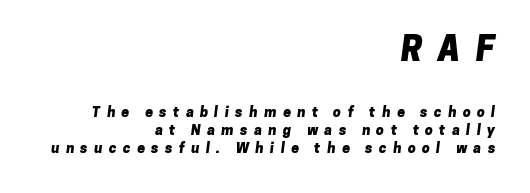
Students, this is bold: see how much ink each stroke carries. Teacher's note: observe the even right margin — that is flush-right alignment. Anything drawn beneath the words? Only blank space. What's the leading like? Ordinary, nothing unusual. Looks like regular typesetting: each glyph gets only the width it needs. Look at the bottom of the vertical strokes: they stop flat, with no serifs.
